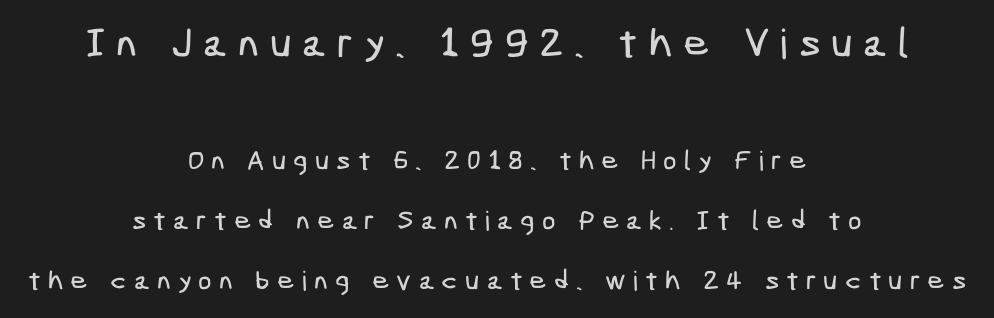
Q: Is the typeface a serif or a sans-serif typeface? A: Sans-serif.
Q: Is the text underlined? A: No.
Q: How is the paragraph aligned? A: Centered.
Q: Is the spacing between letters normal or unusually wide? A: Unusually wide.
Q: Is the spacing between lines tight, normal or loose? A: Loose.
Q: Which block of text is set in a larger size, the first (top) or the second (bottom)? A: The first (top) one.
Q: Width (condensed, normal, or wide)? A: Condensed.
Q: Stroke contrast? A: Low.
Q: x-height? A: Medium.
